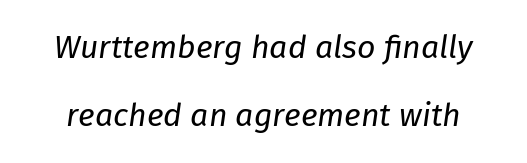
Letter spacing: default. This sample has the flowing, uneven cadence of proportional lettering. These lines stand farther apart than default settings would place them. A typesetter would mark this as italic. No extra ink here — the face is not bold. Descender tails drop into unmarked territory.
